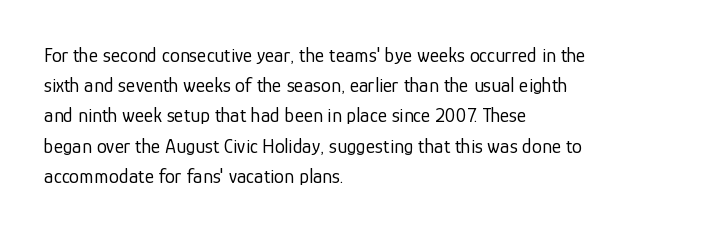
The image shows 20 px text type, upright; set left-aligned, normal line spacing (1.51x), normal letter spacing, not underlined.
